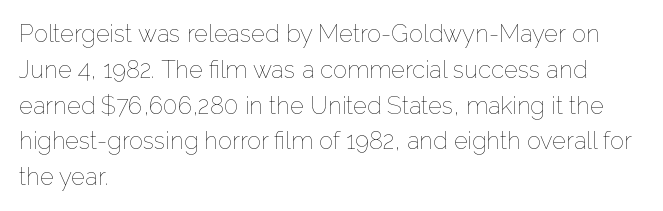
The image shows 24 px text type, upright; set left-aligned, normal line spacing (1.49x), normal letter spacing, not underlined.
